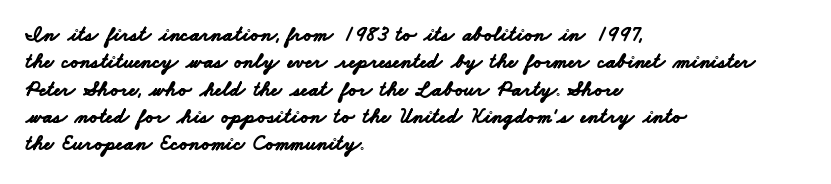
{"bold": "yes", "underline": "no", "align": "left", "line_spacing": "normal", "line_spacing_ratio": 1.3, "letter_spacing": "normal", "letter_spacing_em": 0.0, "glyph_px": 21}
